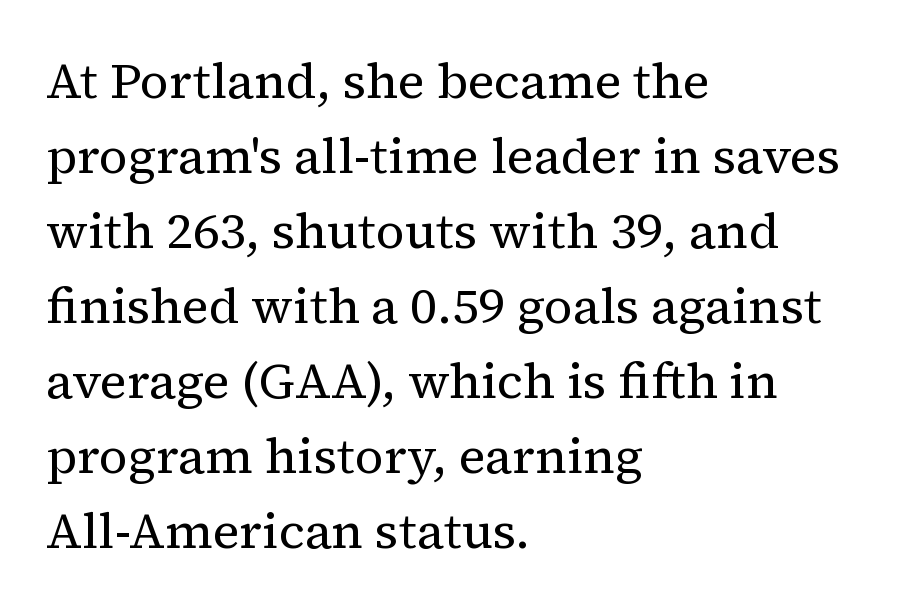
The image shows 50 px regular-weight serif type, upright; set left-aligned, normal line spacing (1.5x), normal letter spacing, not underlined; medium stroke contrast and a medium x-height.
